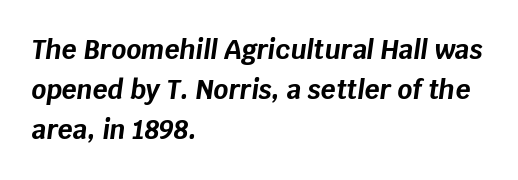
Stroke thickness is high; the sample reads as a true bold. Leftover space on each line is placed entirely after the last word. Does the leading feel generous? No, just average. Characters are canted at an angle relative to the baseline's perpendicular. Inter-character spacing is left at the font's built-in metrics.
